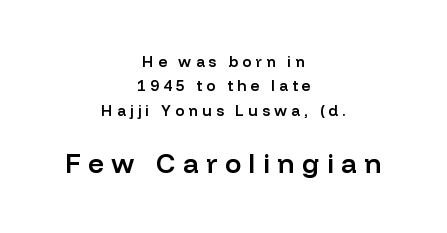
The letters stand upright; this is a roman face. Every letter is mildly thick-stroked: semibold rather than bold. Whoever set this chose a conventional vertical rhythm. The area under the type is left untouched.
